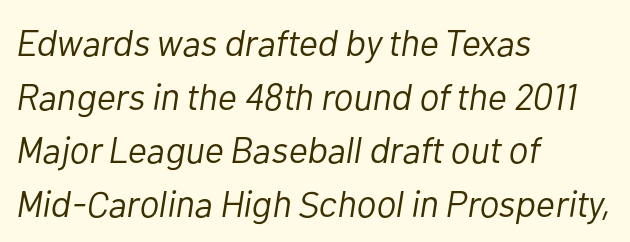
The image shows 37 px light type, italic (leaning right); set left-aligned, normal line spacing (1.45x), normal letter spacing, not underlined; low stroke contrast and a medium x-height.
